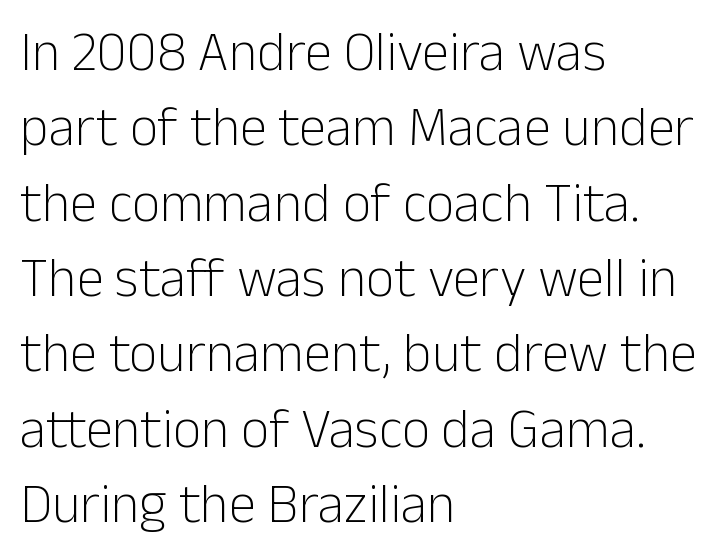
Anything drawn beneath the words? Only blank space. Posture: vertical. Stem width sits at or under what a default text font uses. Leading: standard. Compared with a centered layout, this one pins lines to the left instead.
